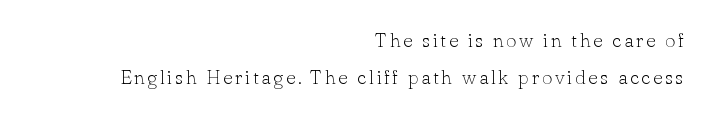
Q: Is the text bold? A: No.
Q: Is the text italic (slanted)? A: No, it is upright.
Q: Is the text underlined? A: No.
Q: How is the paragraph aligned? A: Right-aligned.
